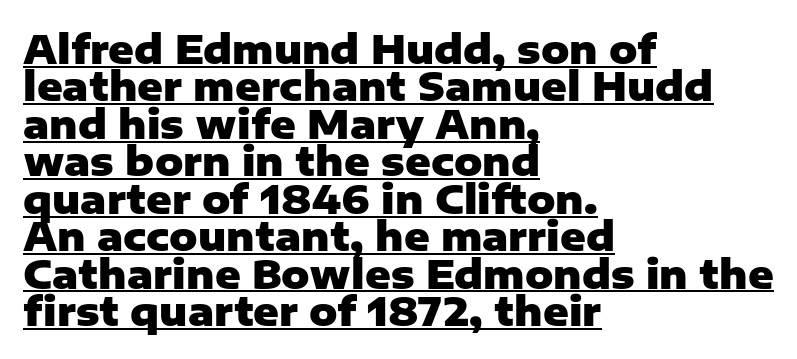
The image shows 39 px heavy sans-serif type, upright; set left-aligned, tight line spacing (0.96x), normal letter spacing, underlined; low stroke contrast and a medium x-height.
